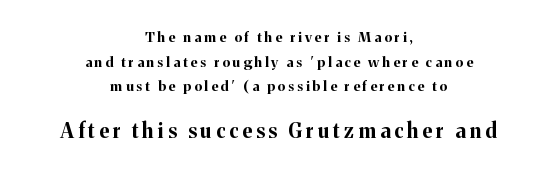
Each line is balanced around a shared central axis. The second block has been scaled up relative to the first. This sample uses expanded letter spacing, leaving extra air between glyphs. The letters stand straight up with perfectly vertical stems. Set as a true bold cut, around the 700 mark. A bare baseline throughout the passage.
